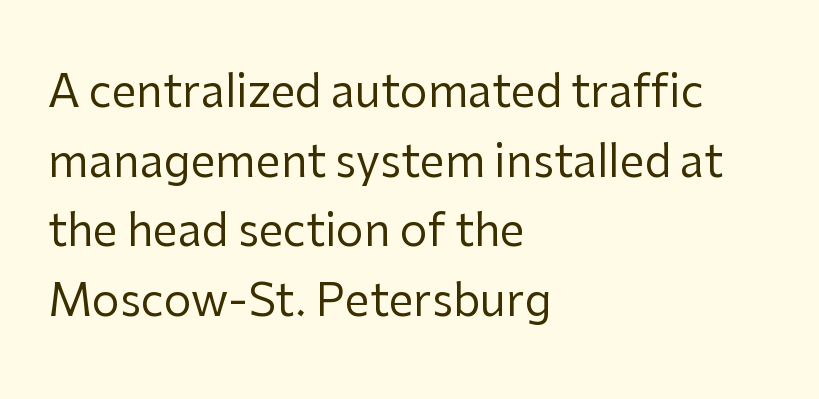
It's the straight-up-and-down kind of type. Examine the stroke ends and you'll find no serifs. Just letters on the line, the space beneath them empty. These lines keep a tight, regular rhythm from letter to letter.
